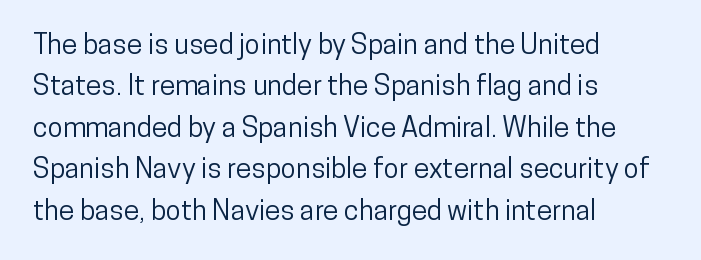
If you measured baseline to baseline, you'd find a middling distance. This is the regular roman posture of the typeface. The strip under each line holds only bare page. The rendering shows plain stroke endings on the letterforms — a sans-serif design. Here the designer chose a conventional face with non-uniform glyph widths. The passage shown has conventional tracking throughout.
